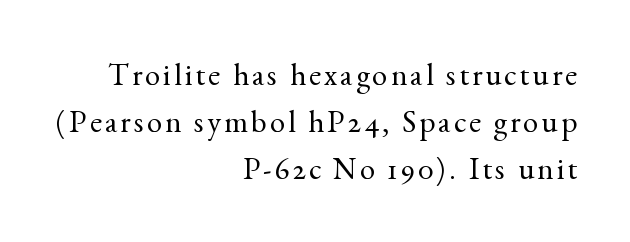
The image shows 31 px regular-weight serif type, upright; set right-aligned, normal line spacing (1.51x), not underlined; a small x-height.
